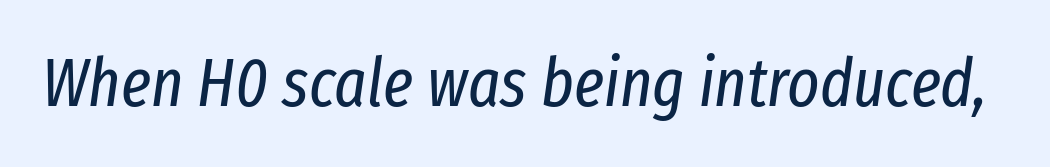
Just letters on the line, the space beneath them empty. Each letter keeps its own natural width here, so spacing adapts to shape. Designer's note — italics engaged. Stem width sits at or under what a default text font uses. The horizontal fit of the characters is conventional and even.
